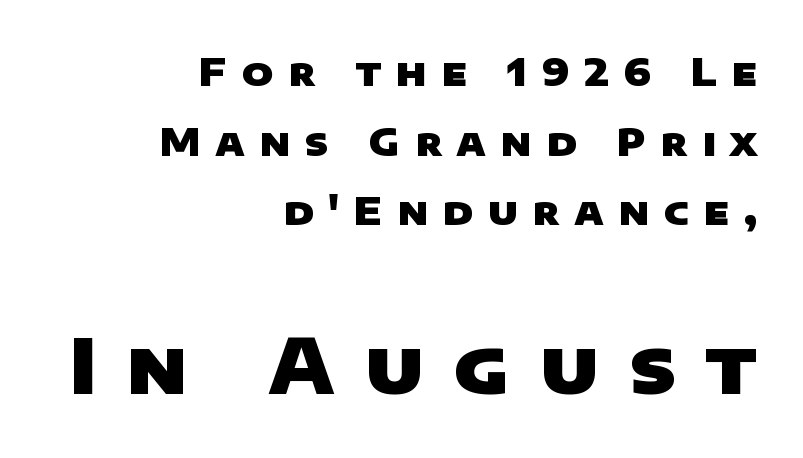
The image shows 76 px heavy, wide sans-serif type; set right-aligned, line spacing 1.83x, unusually wide letter spacing (+0.38 em), not underlined; the second (bottom) block is 2.0x larger; low stroke contrast and a large x-height.
